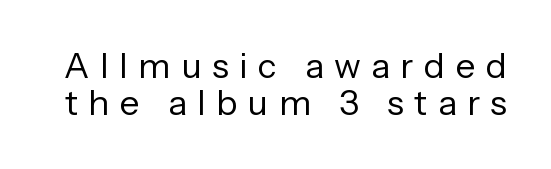
The rendering uses natural spacing where letterforms have individual widths. The passage shown is not underscored anywhere. Bold? No — there's no thickening of the strokes. Successive baselines arrive quickly, one right under another. The rendering inserts visible extra space after every character. The typeface chosen for these lines omits serifs.
